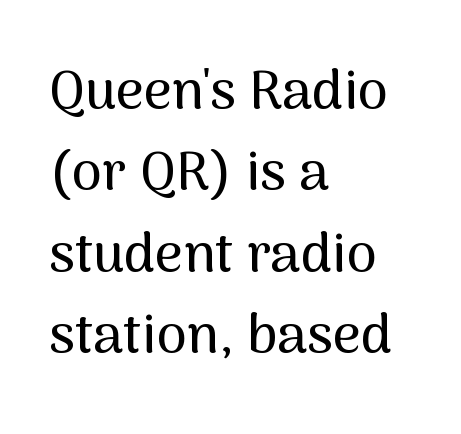
{"serif": "no", "italic": "no", "width": "normal", "stroke_contrast": "medium", "x_height": "medium", "monospaced": "no", "underline": "no", "align": "left", "line_spacing": "normal", "line_spacing_ratio": 1.48, "letter_spacing": "normal", "letter_spacing_em": 0.0, "glyph_px": 55}
